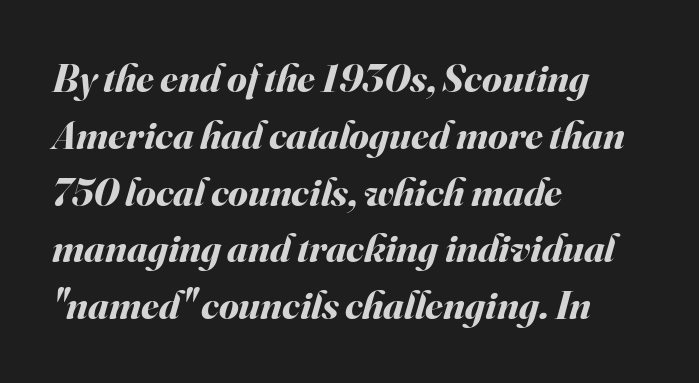
The foot of each line stays bare and open. Does the copy run flush right? No — it runs flush left. This sample uses plain, unmodified letter spacing. Slant detected: the letters are inclined.
